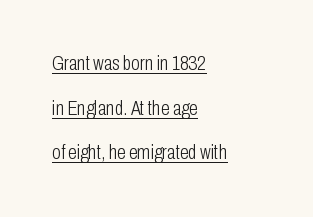
The string is rendered with underlining switched on. Casual observation: everything's shoved over to the left. The passage shown is not bold in any degree. Short note: letters normally spaced. Does the leading feel generous? Absolutely, it's lavish. Posture: upright roman.
